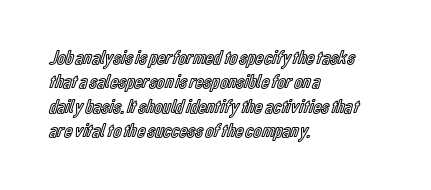
{"underline": "no", "align": "left", "line_spacing_ratio": 1.22, "letter_spacing": "normal", "letter_spacing_em": 0.0, "glyph_px": 20}
